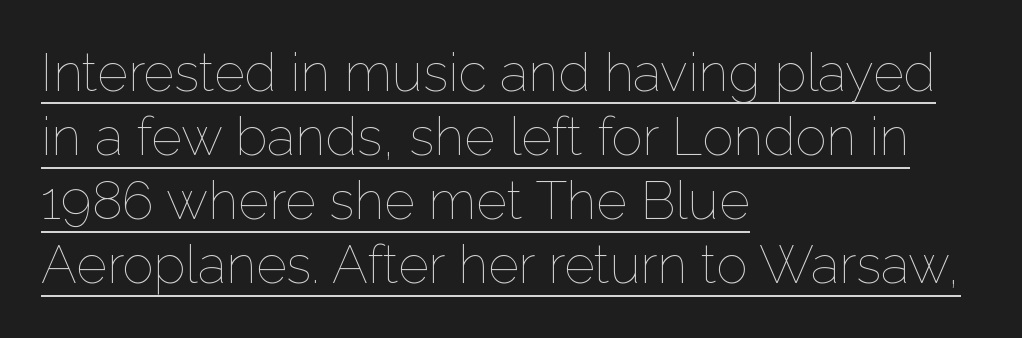
{"italic": "no", "bold": "no", "weight": "thin", "width": "normal", "stroke_contrast": "low", "x_height": "medium", "monospaced": "no", "underline": "yes", "align": "left", "line_spacing_ratio": 1.21, "letter_spacing": "normal", "letter_spacing_em": 0.0, "glyph_px": 53}
